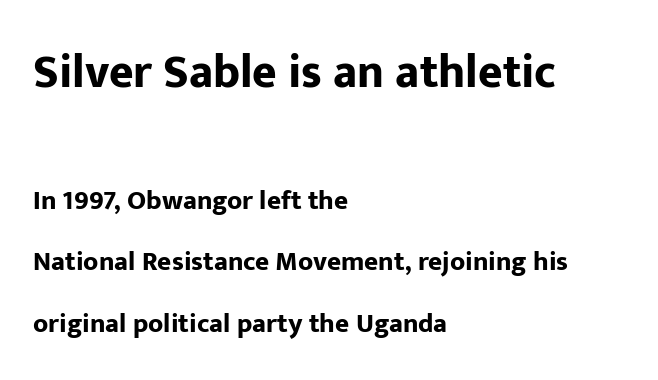
{"serif": "no", "italic": "no", "bold": "yes", "weight": "bold", "width": "normal", "stroke_contrast": "low", "x_height": "medium", "monospaced": "no", "underline": "no", "align": "left", "line_spacing": "loose", "line_spacing_ratio": 2.28, "letter_spacing": "normal", "letter_spacing_em": 0.0, "larger_block": "first", "size_ratio": 1.74, "glyph_px": 47}
